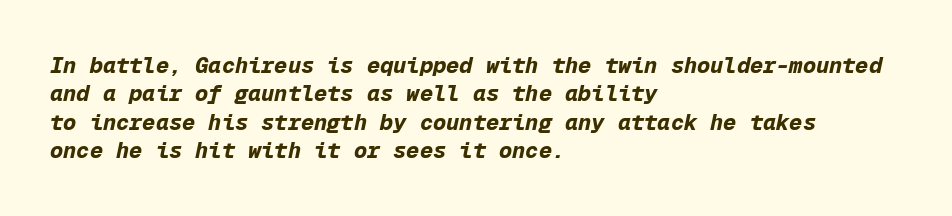
{"italic": "yes", "lean": "right", "slant_degrees": 12, "bold": "yes", "underline": "no", "align": "left", "line_spacing": "normal", "line_spacing_ratio": 1.29, "letter_spacing": "normal", "letter_spacing_em": 0.0, "glyph_px": 22}
